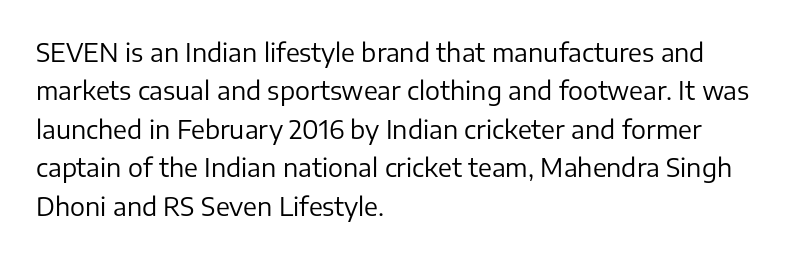
This sample uses an upright cut, with every glyph sitting square on the baseline. The string is rendered with underlining switched off. Tracking value appears to be zero — textbook default spacing. The lines in this sample share a left origin and differ only in where they stop. Vertical spacing — default.
